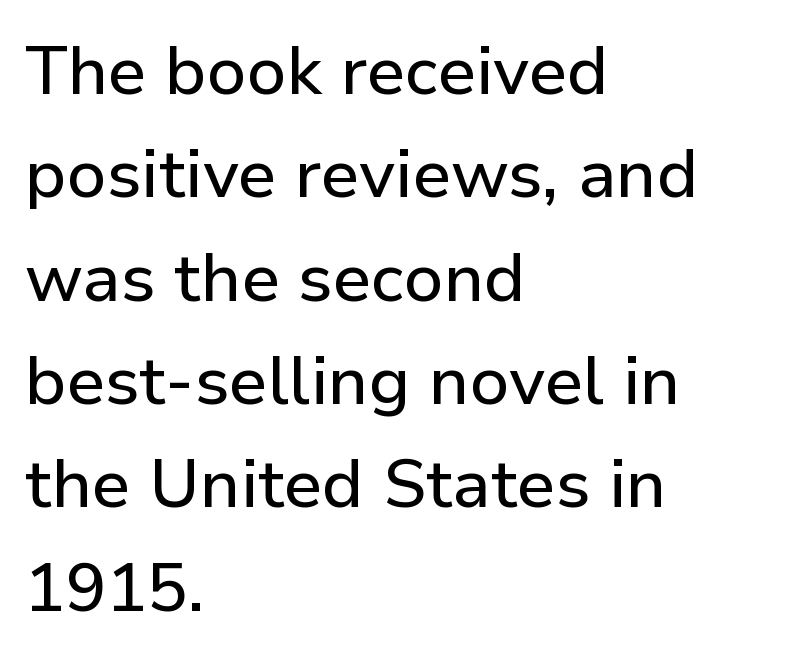
Q: Is the text italic (slanted)? A: No, it is upright.
Q: Is the typeface a serif or a sans-serif typeface? A: Sans-serif.
Q: Is the text underlined? A: No.
Q: How is the paragraph aligned? A: Left-aligned.
Q: Is the spacing between letters normal or unusually wide? A: Normal.
Q: Is the spacing between lines tight, normal or loose? A: Normal.
Q: Width (condensed, normal, or wide)? A: Normal.
Q: Stroke contrast? A: Low.
Q: x-height? A: Medium.
Q: Monospaced? A: No.
